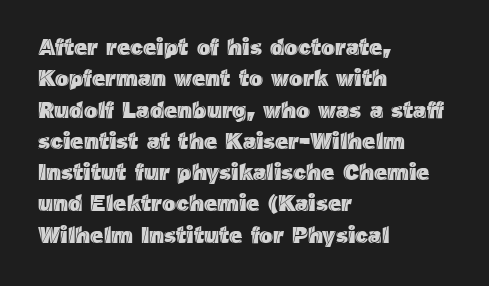
The image shows 23 px text type, upright; set left-aligned, normal line spacing (1.36x), normal letter spacing, not underlined.
